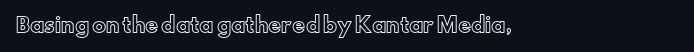
The image shows 20 px text type, upright; set left-aligned, normal letter spacing, not underlined.
